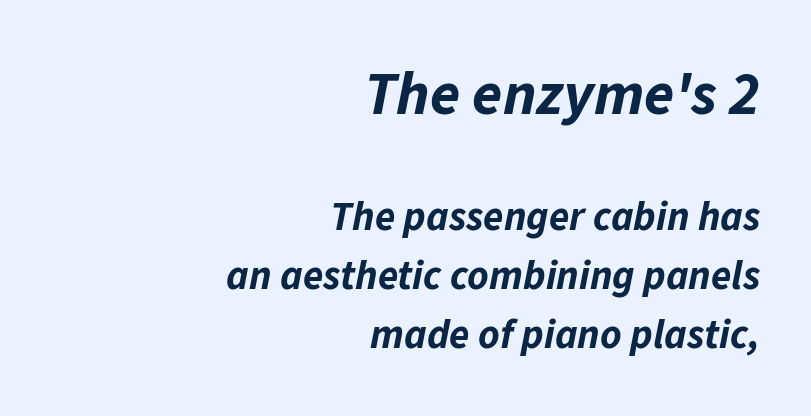
The image shows 61 px bold type, italic (leaning right); set right-aligned, normal line spacing (1.44x), normal letter spacing, not underlined; the first (top) block is 1.49x larger; low stroke contrast and a medium x-height.
